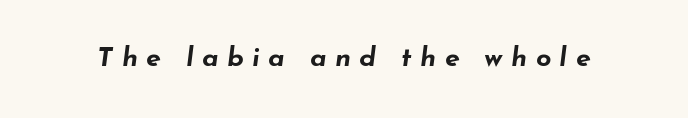
The image shows 27 px bold type, italic (leaning right); set unusually wide letter spacing (+0.31 em), not underlined.
